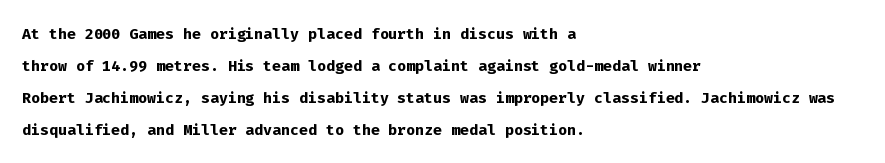
The image shows 21 px bold type, upright; set left-aligned, normal line spacing (1.53x), normal letter spacing, not underlined.
